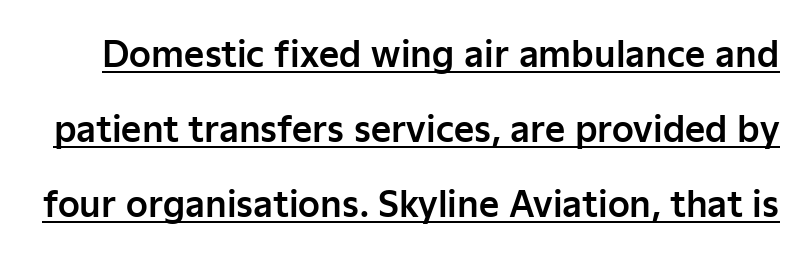
{"serif": "no", "italic": "no", "width": "normal", "stroke_contrast": "low", "x_height": "medium", "monospaced": "no", "underline": "yes", "line_spacing": "loose", "line_spacing_ratio": 2.15, "letter_spacing": "normal", "letter_spacing_em": 0.0, "glyph_px": 35}
